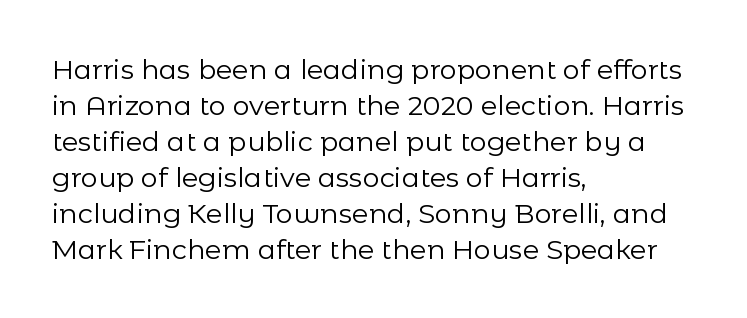
{"italic": "no", "bold": "no", "underline": "no", "align": "left", "line_spacing": "normal", "line_spacing_ratio": 1.33, "letter_spacing": "normal", "letter_spacing_em": 0.0, "glyph_px": 27}
